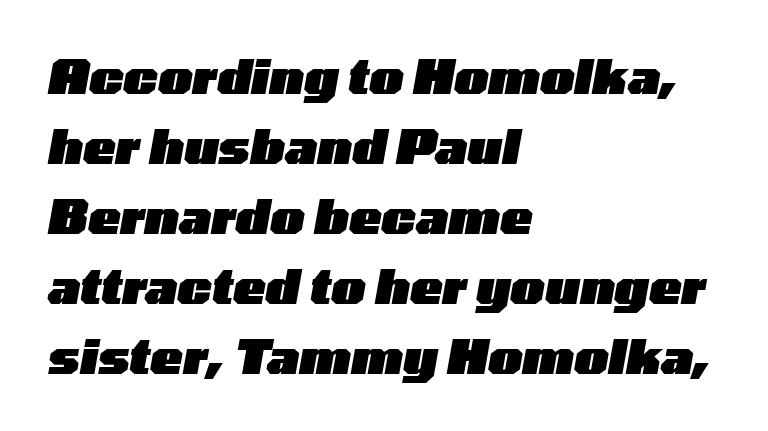
{"italic": "yes", "lean": "right", "slant_degrees": 10, "bold": "yes", "weight": "heavy", "width": "wide", "stroke_contrast": "low", "x_height": "medium", "monospaced": "no", "underline": "no", "align": "left", "line_spacing": "normal", "line_spacing_ratio": 1.46, "letter_spacing": "normal", "letter_spacing_em": 0.0, "glyph_px": 48}
